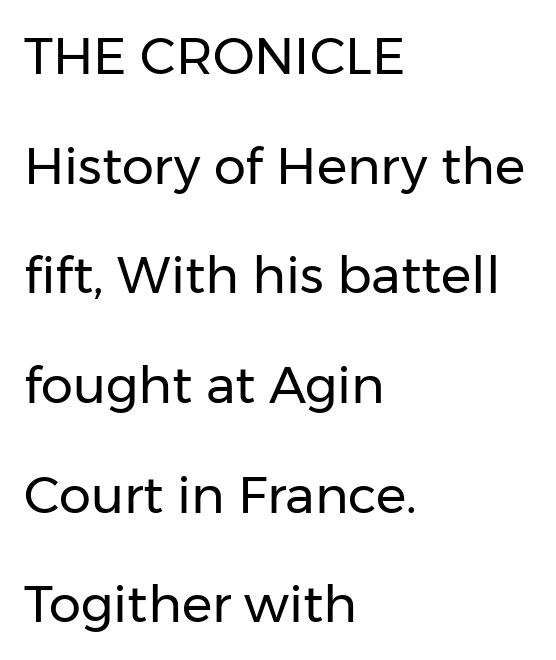
The image shows 51 px regular-weight sans-serif type, upright; set left-aligned, loose line spacing (2.15x), normal letter spacing, not underlined; low stroke contrast and a medium x-height.
